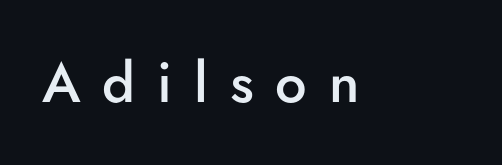
Q: Is the text bold? A: Semi-bold.
Q: Is the text italic (slanted)? A: No, it is upright.
Q: Is the typeface a serif or a sans-serif typeface? A: Sans-serif.
Q: Is the text underlined? A: No.
Q: Is the spacing between letters normal or unusually wide? A: Unusually wide.
Q: Width (condensed, normal, or wide)? A: Normal.
Q: Stroke contrast? A: Low.
Q: x-height? A: Small.
Q: Monospaced? A: No.
